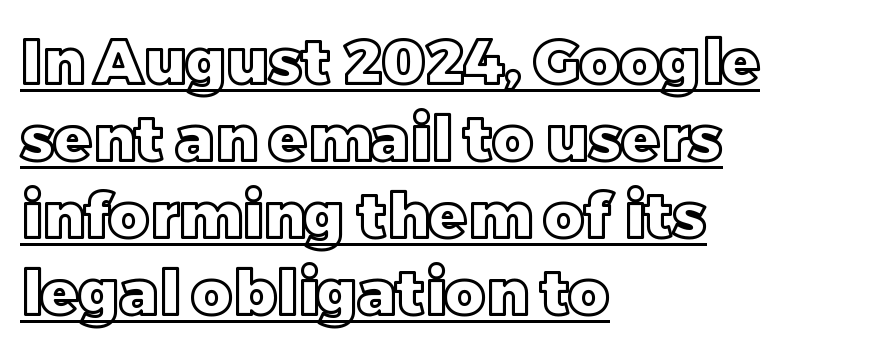
The image shows 62 px text type, upright; set left-aligned, line spacing 1.24x, normal letter spacing, underlined; a large x-height.
